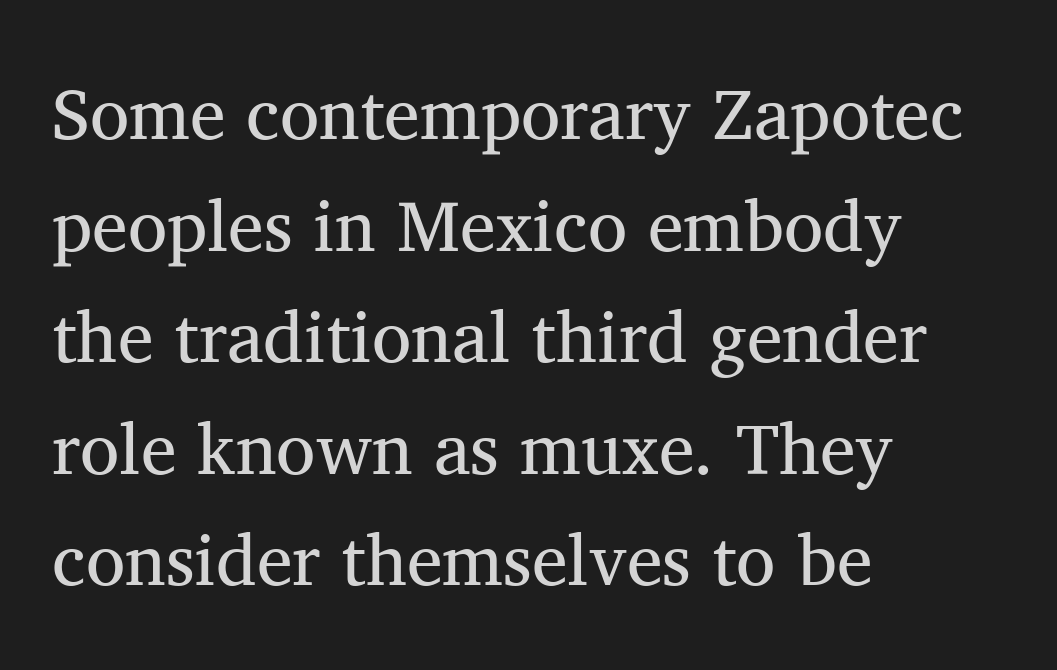
The image shows 72 px regular-weight serif type, upright; set left-aligned, normal line spacing (1.55x), normal letter spacing, not underlined; medium stroke contrast and a medium x-height.
